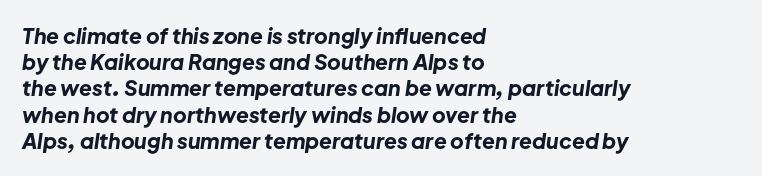
Q: Is the text bold? A: Yes.
Q: Is the text italic (slanted)? A: Yes, it leans right by about 8 degrees.
Q: Is the text underlined? A: No.
Q: How is the paragraph aligned? A: Left-aligned.
Q: Is the spacing between letters normal or unusually wide? A: Normal.
Q: Is the spacing between lines tight, normal or loose? A: Normal.
